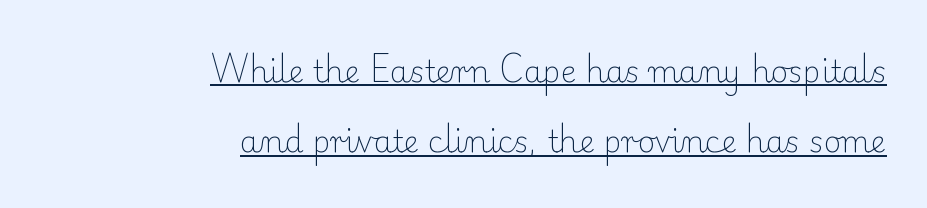
Q: Is the text bold? A: No.
Q: Is the text italic (slanted)? A: No, it is upright.
Q: Is the typeface a serif or a sans-serif typeface? A: Serif.
Q: Is the text underlined? A: Yes.
Q: How is the paragraph aligned? A: Right-aligned.
Q: Is the spacing between letters normal or unusually wide? A: Normal.
Q: Is the spacing between lines tight, normal or loose? A: Loose.
Q: Width (condensed, normal, or wide)? A: Normal.
Q: Stroke contrast? A: Low.
Q: x-height? A: Small.
Q: Monospaced? A: No.
